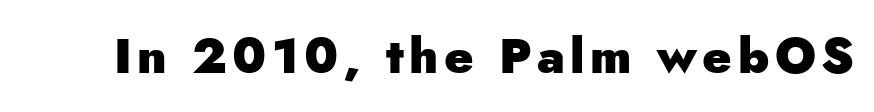
The image shows 49 px heavy sans-serif type, upright; set not underlined; low stroke contrast and a small x-height.
